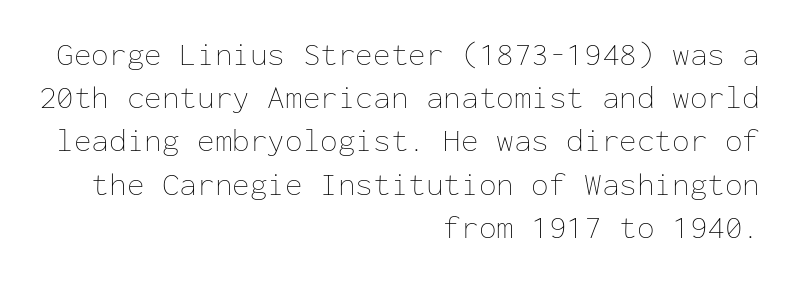
Each letter, wide or thin by design, is forced into the same width here. If you drew a ruler down the right edge, every line would touch it. Has an underline been added? It has not. Quick note: interline space is typical. The weight would be labelled regular, book, light, or lighter still. Quick note: not italic, upright.
